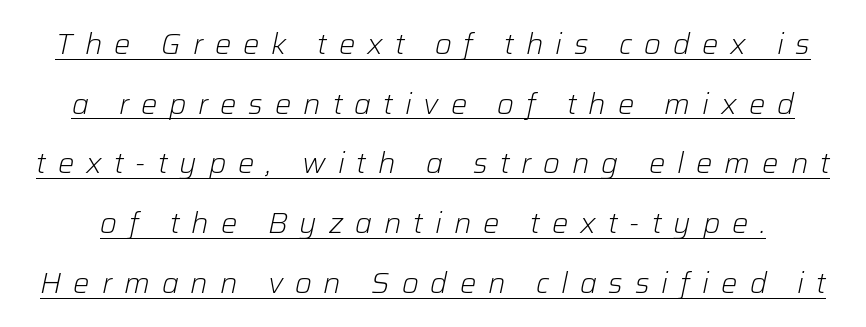
{"italic": "yes", "lean": "right", "slant_degrees": 12, "bold": "no", "weight": "light", "width": "normal", "stroke_contrast": "low", "x_height": "medium", "monospaced": "no", "underline": "yes", "line_spacing": "loose", "line_spacing_ratio": 2.06, "letter_spacing": "wide", "letter_spacing_em": 0.41, "glyph_px": 29}
